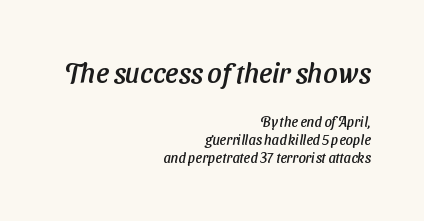
The image shows 28 px sans-serif type; set right-aligned, normal line spacing (1.28x), normal letter spacing, not underlined; the first (top) block is 2.0x larger; low stroke contrast and a medium x-height.
